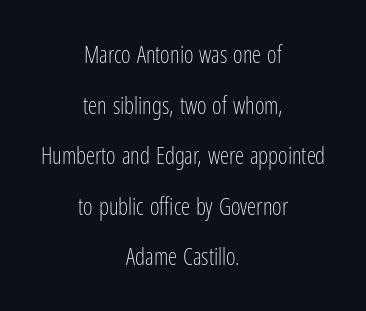
Q: Is the text bold? A: No.
Q: Is the text italic (slanted)? A: No, it is upright.
Q: Is the text underlined? A: No.
Q: How is the paragraph aligned? A: Centered.
Q: Is the spacing between letters normal or unusually wide? A: Normal.
Q: Is the spacing between lines tight, normal or loose? A: Loose.
